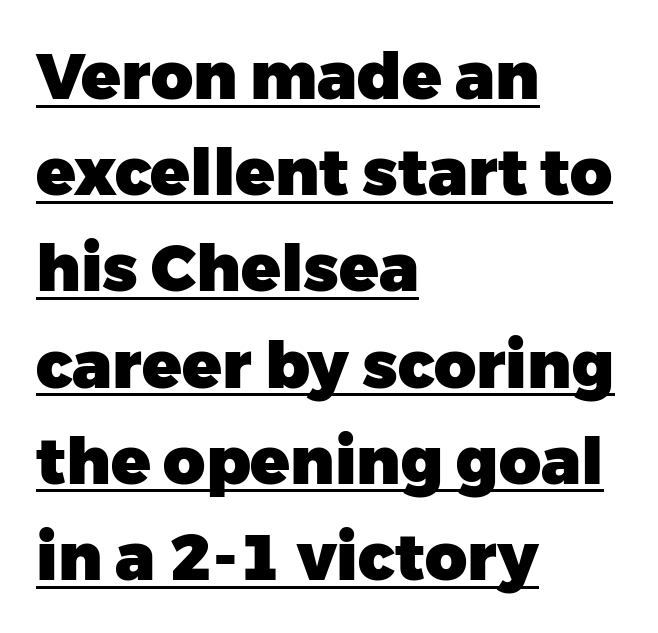
This is the regular roman posture of the typeface. The paragraph has a hard left edge and a soft right edge. Reading down the column, the eye jumps a familiar distance to each next line. The face used here is proportionally spaced, like ordinary book or web type. The glyphs have the mass of a bold cut.
